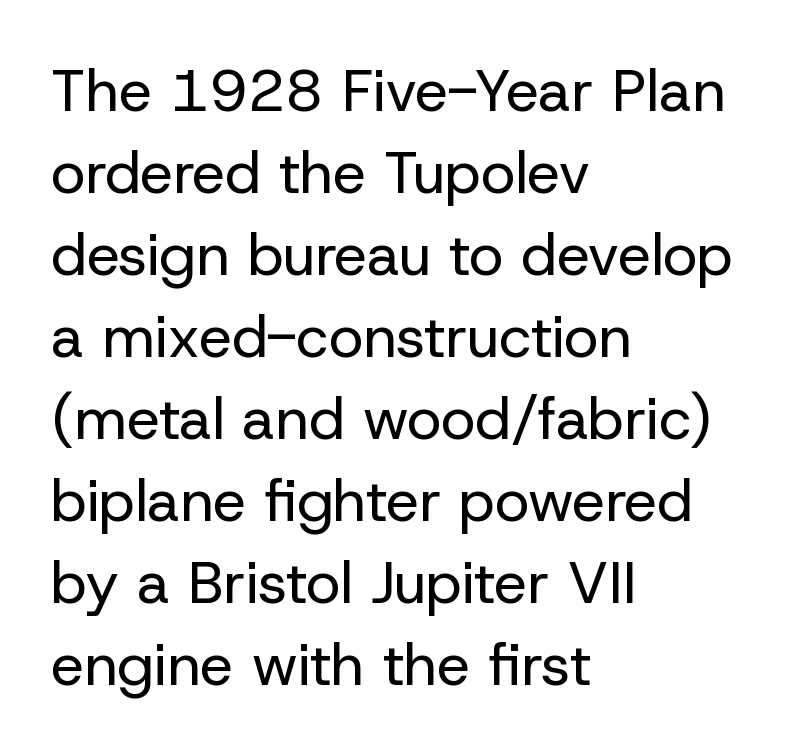
Q: Is the text bold? A: No.
Q: Is the text italic (slanted)? A: No, it is upright.
Q: Is the typeface a serif or a sans-serif typeface? A: Sans-serif.
Q: Is the text underlined? A: No.
Q: How is the paragraph aligned? A: Left-aligned.
Q: Is the spacing between letters normal or unusually wide? A: Normal.
Q: Is the spacing between lines tight, normal or loose? A: Normal.
Q: Width (condensed, normal, or wide)? A: Normal.
Q: Stroke contrast? A: Low.
Q: x-height? A: Medium.
Q: Monospaced? A: No.
